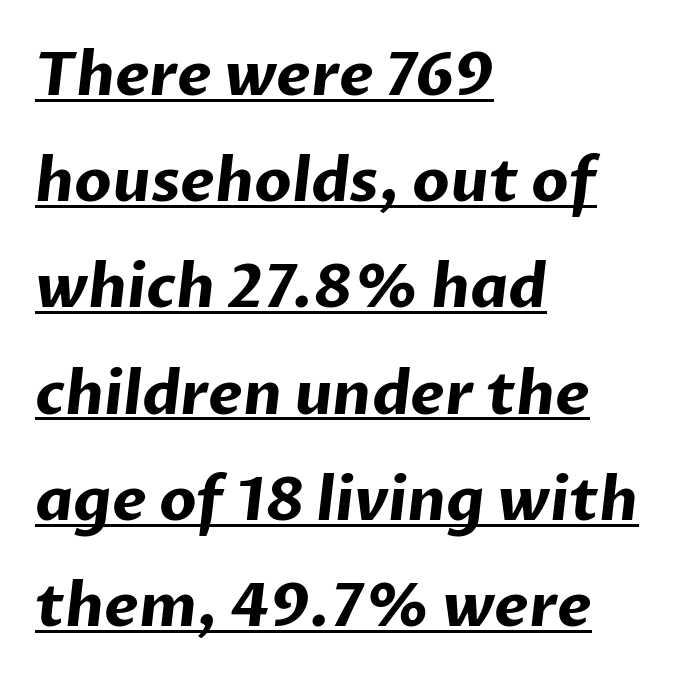
{"serif": "no", "bold": "yes", "weight": "bold", "width": "normal", "stroke_contrast": "low", "x_height": "medium", "monospaced": "no", "underline": "yes", "align": "left", "line_spacing_ratio": 1.77, "letter_spacing": "normal", "letter_spacing_em": 0.0, "glyph_px": 60}
